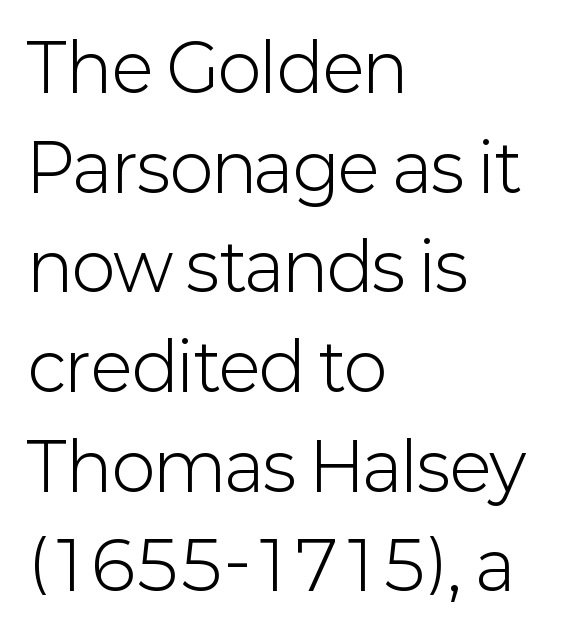
Just letters on the line, the space beneath them empty. Left-aligned paragraph, ragged on the right. The face looks like a standard text weight, possibly lighter. Here the glyphs are tracked normally, forming tight word shapes. The space between consecutive lines is moderate. Spacing verdict: proportional, widths tailored to each character.
